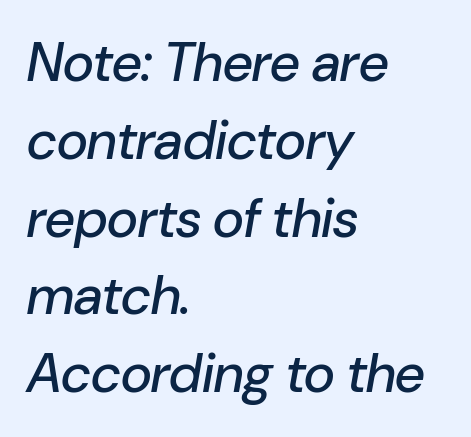
Q: Is the text italic (slanted)? A: Yes, it leans right by about 10 degrees.
Q: Is the text underlined? A: No.
Q: How is the paragraph aligned? A: Left-aligned.
Q: Is the spacing between letters normal or unusually wide? A: Normal.
Q: Is the spacing between lines tight, normal or loose? A: Normal.
Q: Width (condensed, normal, or wide)? A: Normal.
Q: Stroke contrast? A: Low.
Q: x-height? A: Medium.
Q: Monospaced? A: No.
